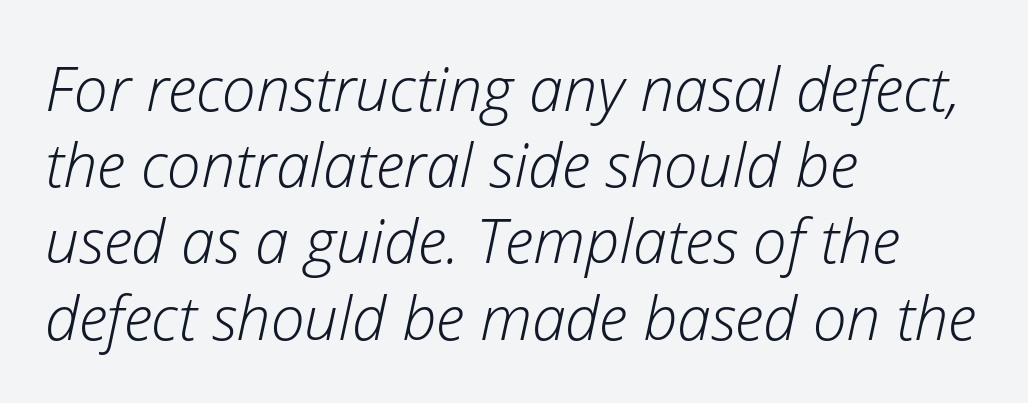
The cut favours lightness, reaching ordinary text weight at its darkest. The face used here has a pronounced slope to its letters. In terms of letterspacing, this is plain default setting. Vertical spacing — default.
